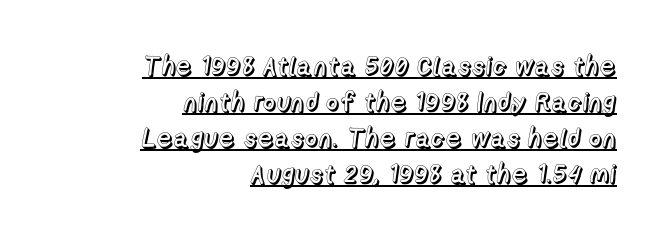
Does the leading feel generous? No, just average. Tracking value appears to be zero — textbook default spacing. Check the space under the baseline: a stroke is drawn there. Horizontal alignment here is rightward, an uncommon choice for prose.
